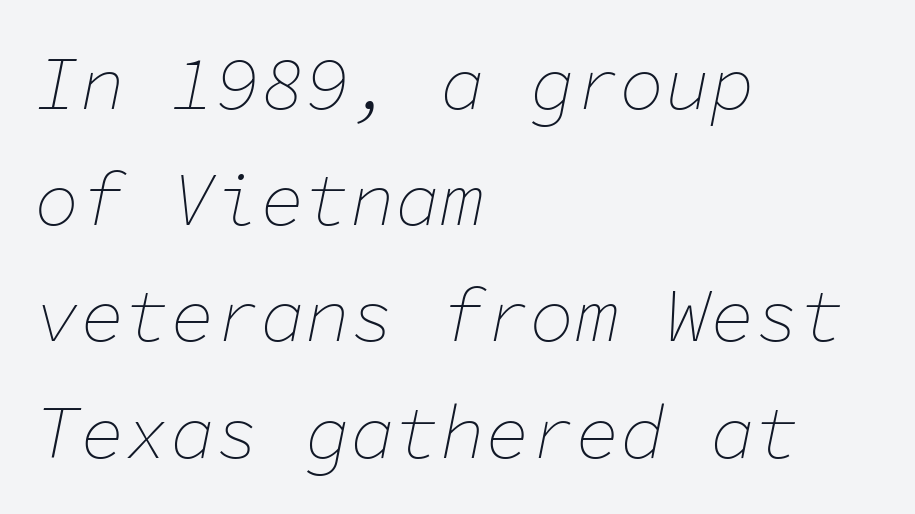
Q: Is the text bold? A: No.
Q: Is the text italic (slanted)? A: Yes, it leans right by about 11 degrees.
Q: Is the text underlined? A: No.
Q: How is the paragraph aligned? A: Left-aligned.
Q: Is the spacing between letters normal or unusually wide? A: Normal.
Q: Is the spacing between lines tight, normal or loose? A: Normal.
Q: Width (condensed, normal, or wide)? A: Normal.
Q: Stroke contrast? A: Low.
Q: x-height? A: Medium.
Q: Monospaced? A: Yes.
